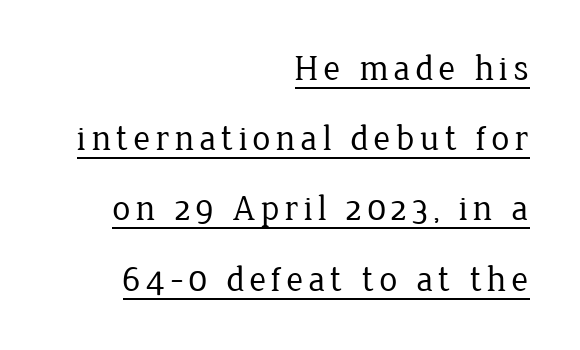
Does the copy run flush right? Yes — the right margin is perfectly even. Compared with typical paragraphs, the rows here are farther apart. The glyphs are accompanied by a horizontal stroke just below them. Weight class: somewhere from thin through regular. The type sits square on the baseline with zero lean. Looks like regular typesetting: each glyph gets only the width it needs.
